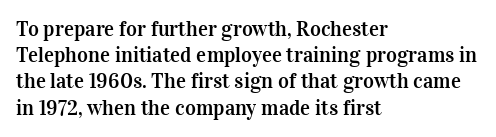
The image shows 21 px text type, upright; set left-aligned, normal line spacing (1.25x), normal letter spacing, not underlined.
